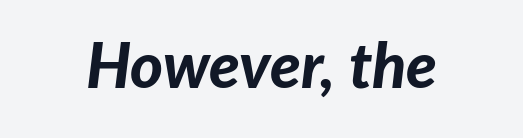
The image shows 63 px bold type, italic (leaning right); set normal letter spacing, not underlined; low stroke contrast and a medium x-height.
